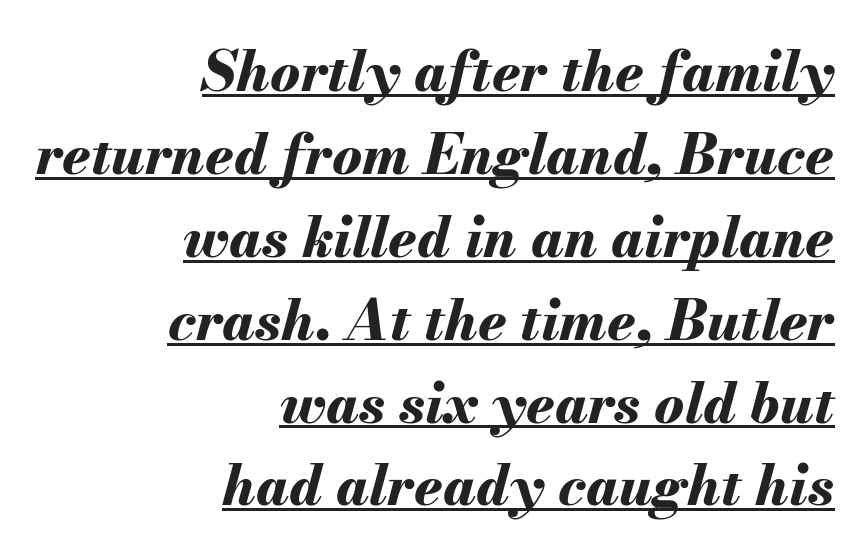
Q: Is the text bold? A: Yes.
Q: Is the text italic (slanted)? A: Yes, it leans right by about 13 degrees.
Q: Is the text underlined? A: Yes.
Q: How is the paragraph aligned? A: Right-aligned.
Q: Is the spacing between letters normal or unusually wide? A: Normal.
Q: Is the spacing between lines tight, normal or loose? A: Normal.
Q: Width (condensed, normal, or wide)? A: Normal.
Q: Stroke contrast? A: Medium.
Q: x-height? A: Small.
Q: Monospaced? A: No.
